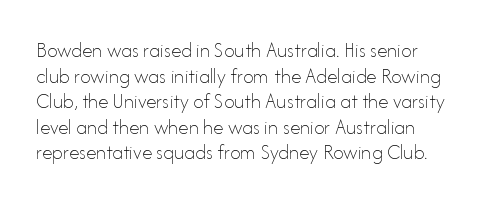
{"italic": "no", "bold": "no", "underline": "no", "line_spacing_ratio": 1.22, "letter_spacing": "normal", "letter_spacing_em": 0.0, "glyph_px": 21}
